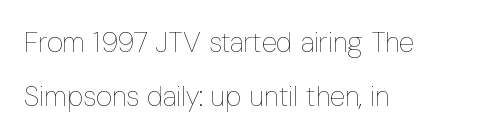
The compositor pushed each line to the left boundary. The letters stand straight up with perfectly vertical stems. The designer dialed line spacing up above the default. Vertical stems look standard width or narrower in stroke.
